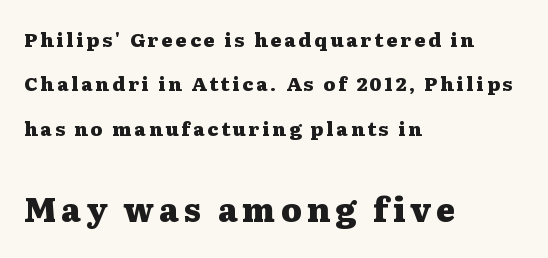
The image shows 33 px heavy, wide serif type, upright; set left-aligned, loose line spacing (2.33x), not underlined; the second (bottom) block is 1.74x larger; medium stroke contrast and a medium x-height.
